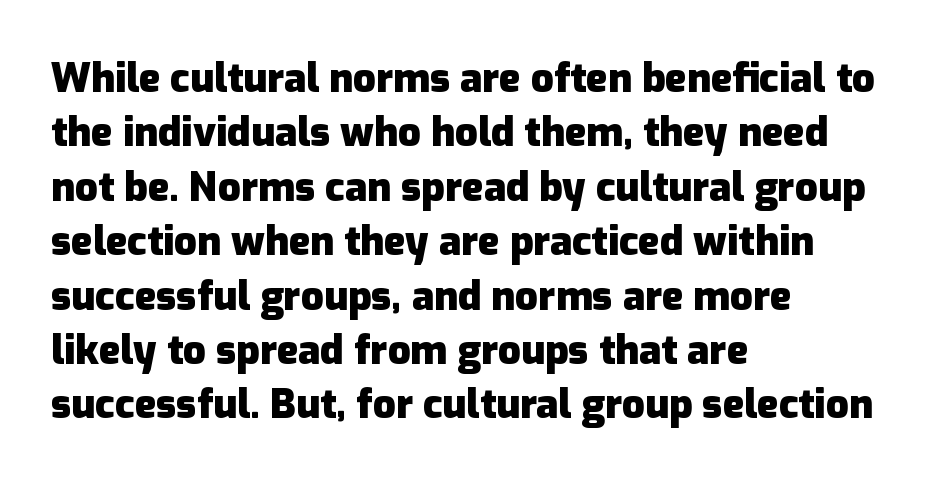
The image shows 40 px heavy sans-serif type, upright; set left-aligned, normal line spacing (1.36x), normal letter spacing, not underlined; low stroke contrast and a medium x-height.
